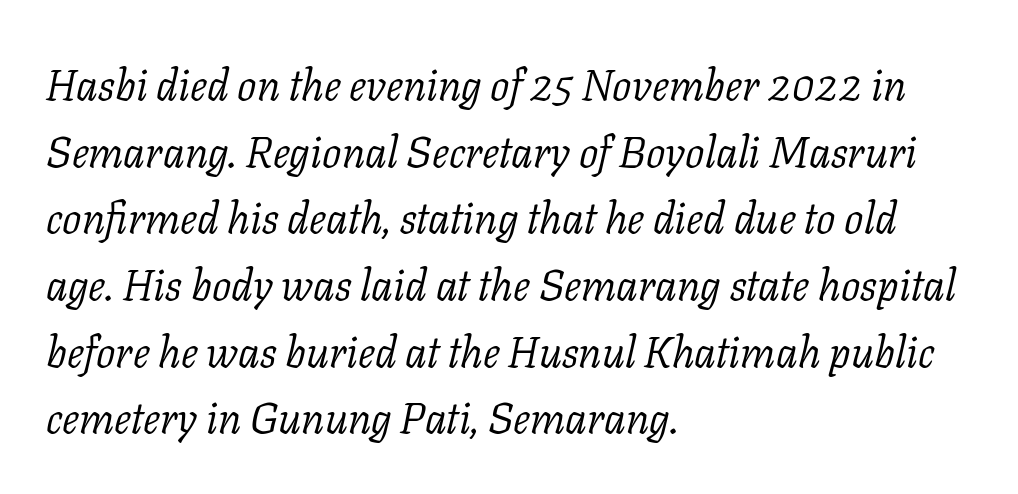
Q: Is the text bold? A: No.
Q: Is the text italic (slanted)? A: Yes, it leans right by about 11 degrees.
Q: Is the typeface a serif or a sans-serif typeface? A: Serif.
Q: Is the text underlined? A: No.
Q: How is the paragraph aligned? A: Left-aligned.
Q: Is the spacing between letters normal or unusually wide? A: Normal.
Q: Is the spacing between lines tight, normal or loose? A: Normal.
Q: Width (condensed, normal, or wide)? A: Normal.
Q: Stroke contrast? A: Low.
Q: x-height? A: Medium.
Q: Monospaced? A: No.
